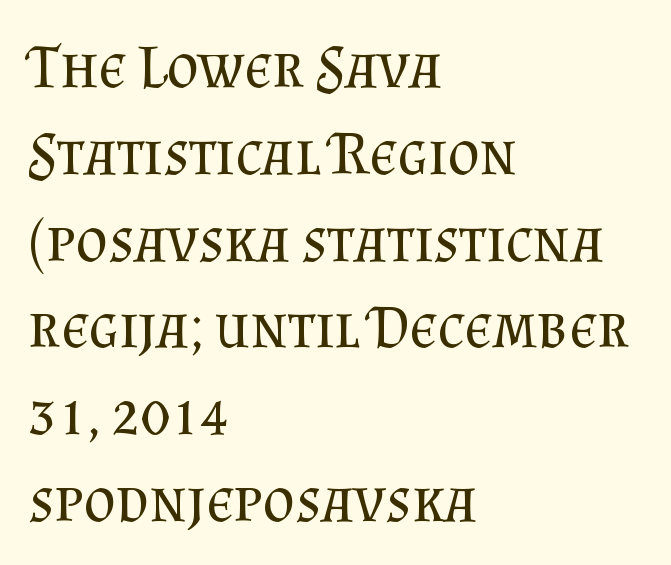
{"serif": "yes", "italic": "no", "bold": "no", "weight": "regular", "width": "normal", "stroke_contrast": "medium", "x_height": "small", "monospaced": "no", "underline": "no", "align": "left", "line_spacing": "normal", "line_spacing_ratio": 1.4, "letter_spacing": "normal", "letter_spacing_em": 0.0, "glyph_px": 62}
